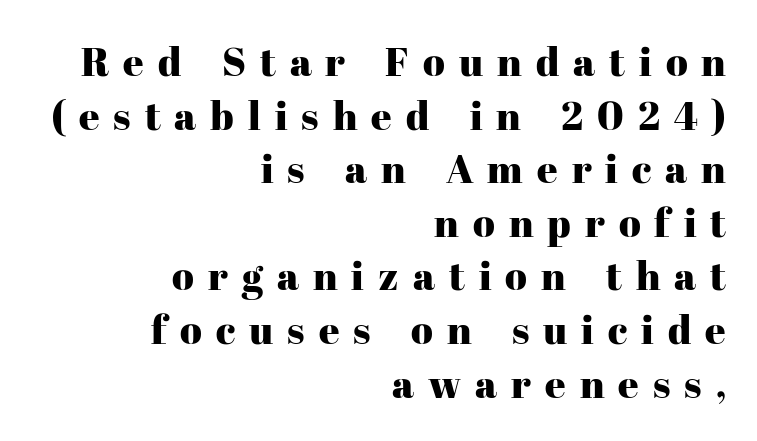
The image shows 40 px serif type, upright; set right-aligned, normal line spacing (1.34x), unusually wide letter spacing (+0.35 em), not underlined; high stroke contrast and a medium x-height.
